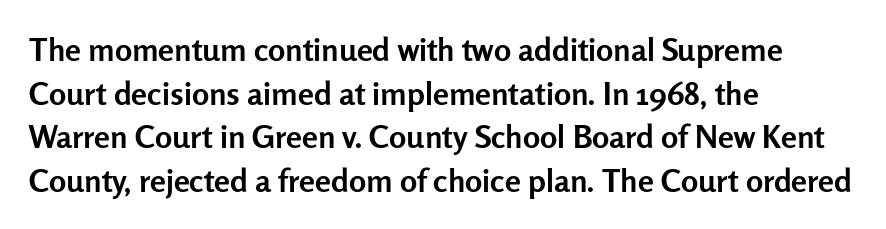
{"serif": "no", "italic": "no", "bold": "yes", "weight": "semibold", "width": "normal", "stroke_contrast": "low", "x_height": "medium", "monospaced": "no", "underline": "no", "align": "left", "line_spacing": "normal", "line_spacing_ratio": 1.36, "letter_spacing": "normal", "letter_spacing_em": 0.0, "glyph_px": 32}
